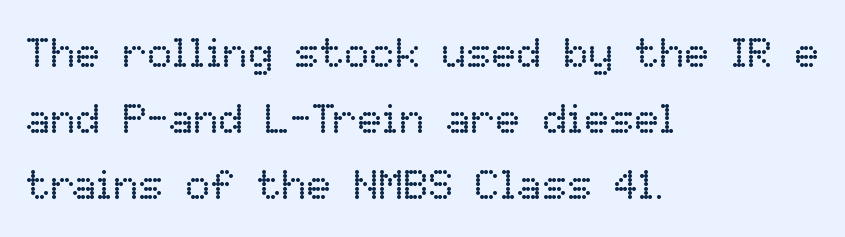
{"italic": "no", "bold": "no", "weight": "regular", "width": "normal", "stroke_contrast": "low", "x_height": "medium", "monospaced": "no", "underline": "no", "align": "left", "line_spacing": "normal", "line_spacing_ratio": 1.57, "letter_spacing": "normal", "letter_spacing_em": 0.0, "glyph_px": 42}
